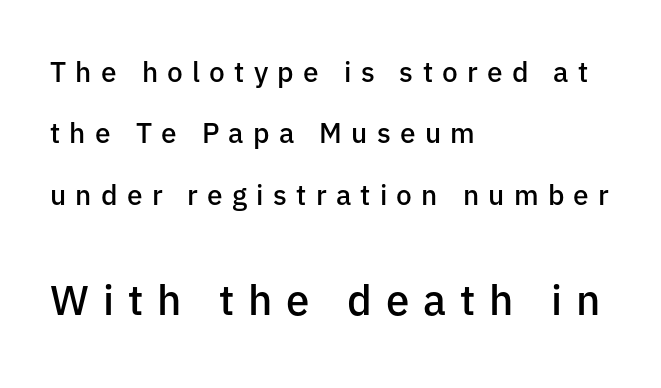
Honestly, the letter spacing is so wide it's the main thing you notice. Notice the strokes are somewhat thickened but not fully heavy: this is a semibold. If you squint, the bottom block still reads clearly — it's the larger of the two. Compared with a centered layout, this one pins lines to the left instead. If you drew a line through each stem, it would be perfectly vertical. The leading is generous, giving the passage an open texture.
